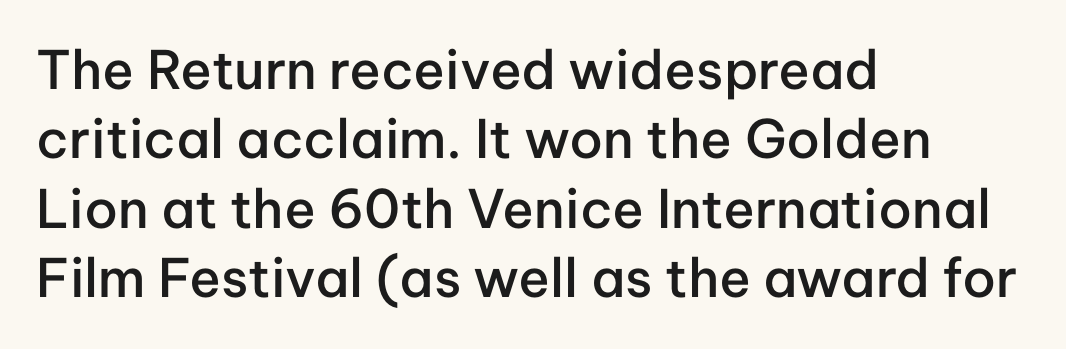
The image shows 53 px semibold sans-serif type, upright; set left-aligned, normal line spacing (1.31x), normal letter spacing, not underlined; low stroke contrast and a medium x-height.
